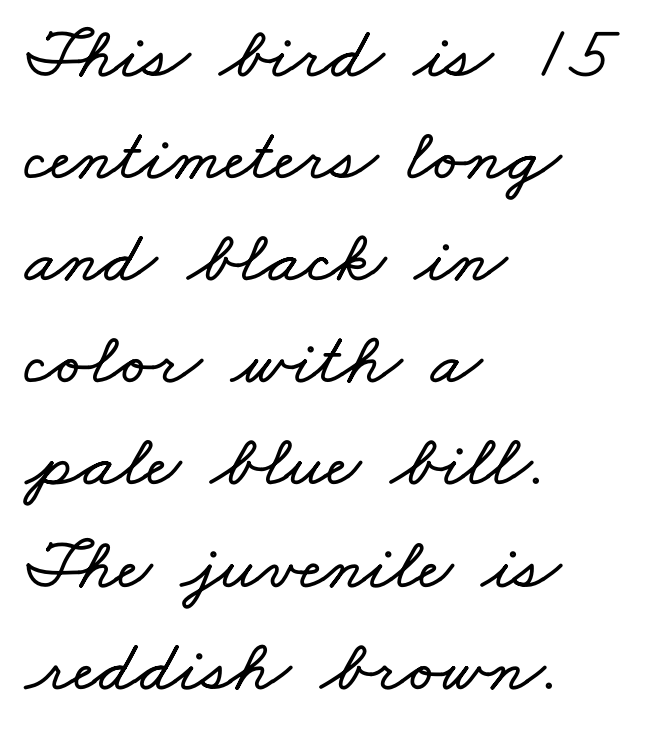
The image shows 74 px wide type; set left-aligned, normal line spacing (1.38x), normal letter spacing, not underlined; low stroke contrast and a small x-height.
